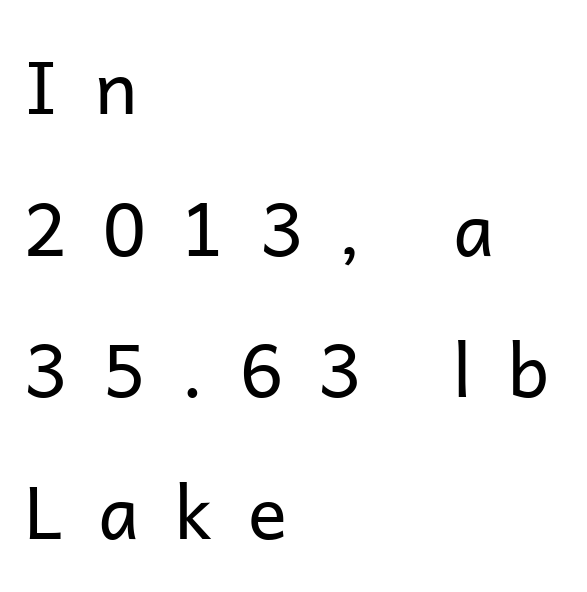
The image shows 73 px regular-weight sans-serif type, upright; set left-aligned, loose line spacing (1.94x), unusually wide letter spacing (+0.49 em), not underlined; low stroke contrast and a medium x-height.
